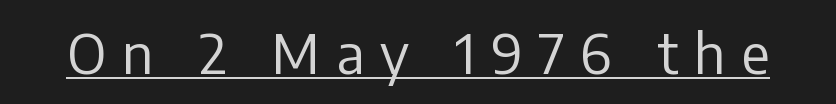
{"serif": "no", "italic": "no", "bold": "no", "weight": "regular", "width": "normal", "stroke_contrast": "low", "x_height": "medium", "monospaced": "no", "underline": "yes", "letter_spacing": "wide", "letter_spacing_em": 0.29, "glyph_px": 55}
